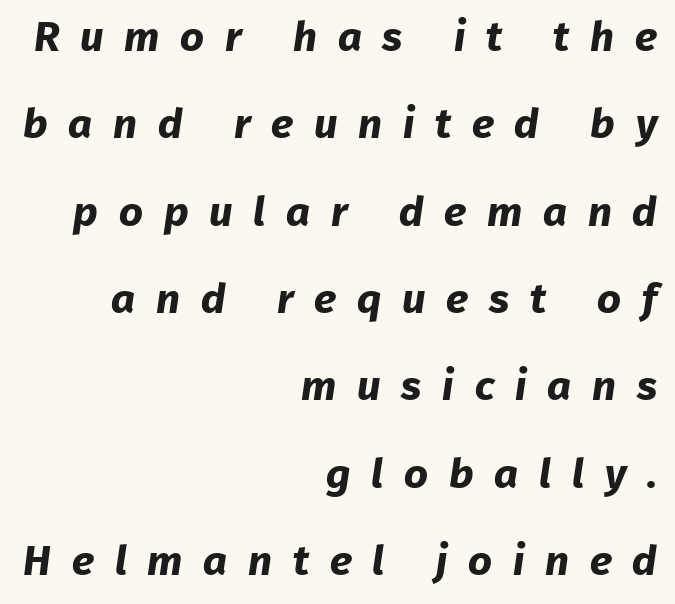
{"serif": "no", "bold": "yes", "weight": "bold", "width": "normal", "stroke_contrast": "low", "x_height": "medium", "monospaced": "no", "underline": "no", "align": "right", "line_spacing": "loose", "line_spacing_ratio": 2.08, "letter_spacing": "wide", "letter_spacing_em": 0.49, "glyph_px": 42}
